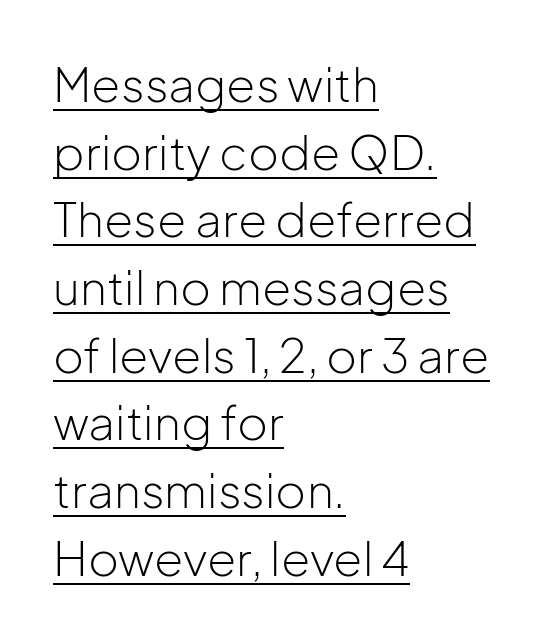
The image shows 47 px light sans-serif type, upright; set left-aligned, normal line spacing (1.44x), normal letter spacing, underlined; low stroke contrast and a medium x-height.
